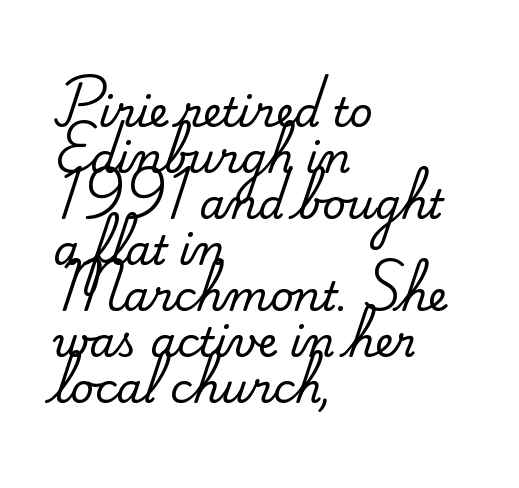
Proportional: the letters do not fall into vertical columns. Honestly, the rows look squashed on top of each other. You could call the tracking neutral — neither tight nor loose. The compositor pushed each line to the left boundary. This rendering features lettering with no underline.
